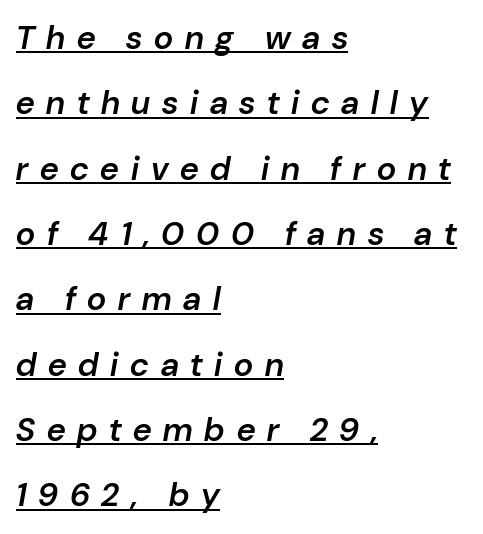
Here the glyphs are tracked loosely, breaking word shapes into spaced letters. Typesetter's note: demi weight, one step under bold. Horizontal alignment here is leftward, the default for most running prose. The specimen includes a rule beneath the text block's lines. The rendering uses a large line-height, opening up the rows. Is this a fixed-width face? No — the glyphs have proportional, varying widths.
